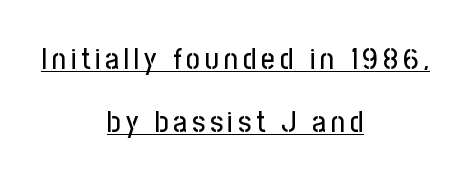
Q: Is the text italic (slanted)? A: No, it is upright.
Q: Is the typeface a serif or a sans-serif typeface? A: Sans-serif.
Q: Is the text underlined? A: Yes.
Q: How is the paragraph aligned? A: Centered.
Q: Is the spacing between lines tight, normal or loose? A: Loose.
Q: Width (condensed, normal, or wide)? A: Condensed.
Q: Stroke contrast? A: Low.
Q: x-height? A: Medium.
Q: Monospaced? A: No.
